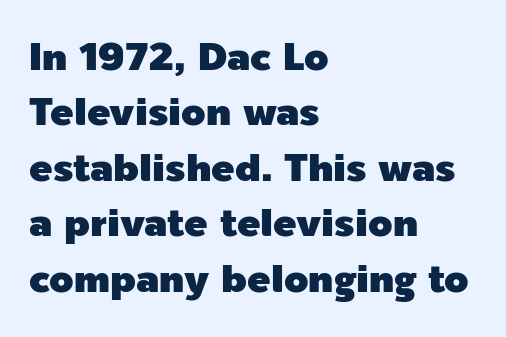
What kind of face is this? One without serifs — a sans. Standard letterfit; no display-style spreading of the glyphs. This sample uses an upright cut, with every glyph sitting square on the baseline. Anything drawn beneath the words? Only blank space. Compared with a centered layout, this one pins lines to the left instead.
